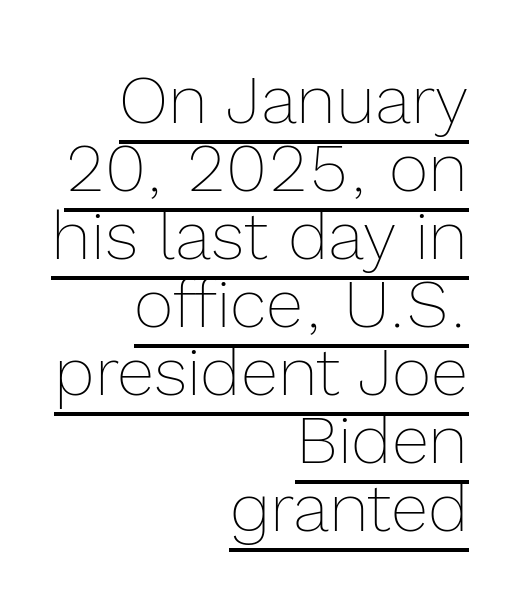
{"italic": "no", "bold": "no", "weight": "thin", "width": "normal", "x_height": "medium", "monospaced": "no", "underline": "yes", "align": "right", "line_spacing": "tight", "line_spacing_ratio": 1.0, "letter_spacing": "normal", "letter_spacing_em": 0.0, "glyph_px": 68}
